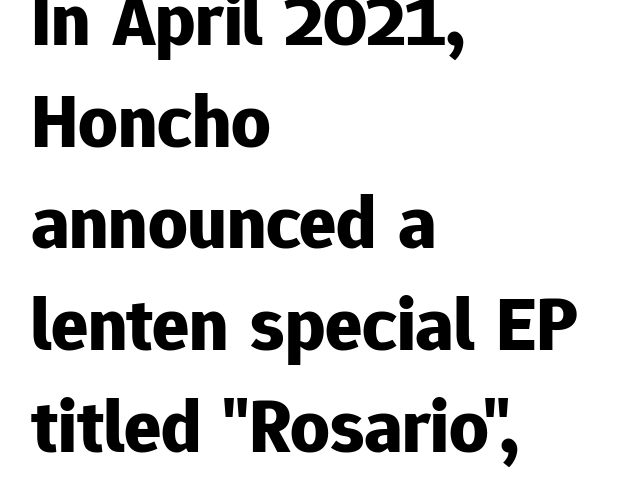
{"serif": "no", "italic": "no", "bold": "yes", "weight": "bold", "width": "normal", "stroke_contrast": "low", "x_height": "medium", "monospaced": "no", "underline": "no", "align": "left", "line_spacing": "normal", "line_spacing_ratio": 1.32, "letter_spacing": "normal", "letter_spacing_em": 0.0, "glyph_px": 77}
